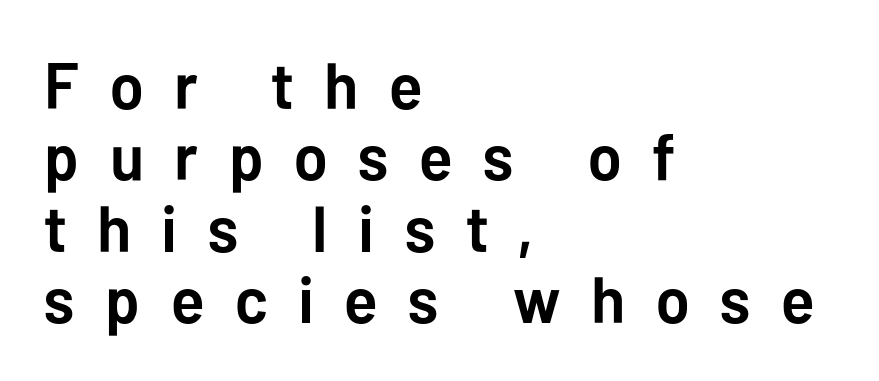
{"serif": "no", "italic": "no", "bold": "yes", "weight": "semibold", "width": "normal", "stroke_contrast": "low", "x_height": "medium", "monospaced": "no", "underline": "no", "align": "left", "line_spacing": "tight", "line_spacing_ratio": 1.1, "letter_spacing": "wide", "letter_spacing_em": 0.47, "glyph_px": 65}
